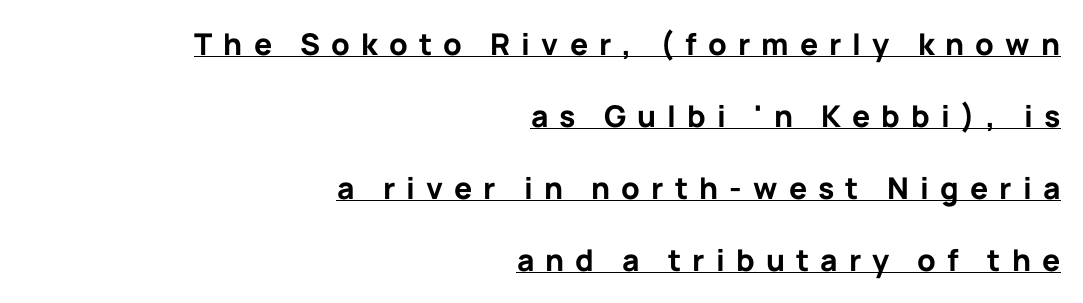
The image shows 30 px bold sans-serif type, upright; set right-aligned, loose line spacing (2.4x), unusually wide letter spacing (+0.37 em), underlined; low stroke contrast and a medium x-height.
